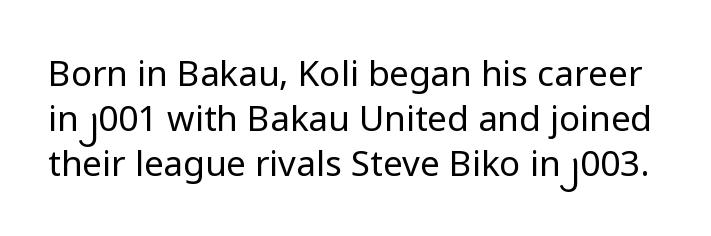
The letters stand upright; this is a roman face. Regarding serifs, this sample does without them. There is no visible air inserted between adjacent glyphs. Successive baselines arrive at the customary interval. Spacing verdict: proportional, widths tailored to each character.
